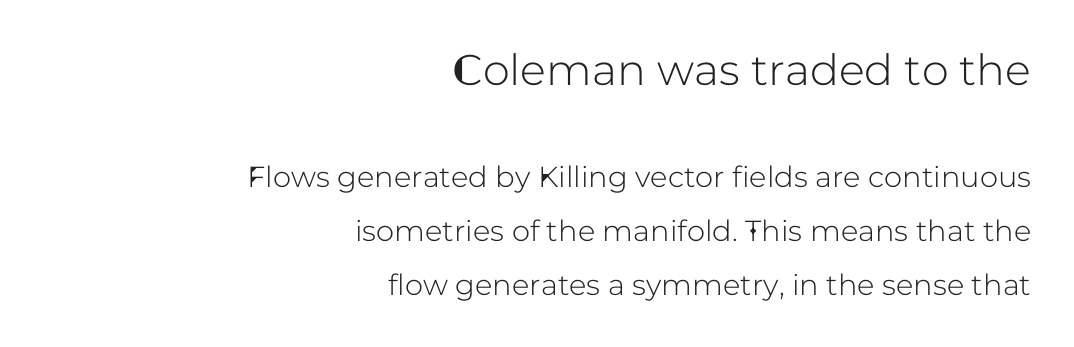
Top chunk: large. Bottom chunk: small. Is the block centered? No — it sits flush against the right margin. This sample uses plain, unmodified letter spacing. Proportional: the letters do not fall into vertical columns. I'd call this a sans setting — the letters go barefoot. The specimen omits any rule beneath the text block's lines.
